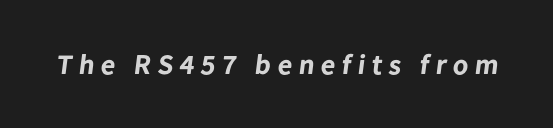
{"serif": "no", "bold": "yes", "weight": "bold", "width": "normal", "stroke_contrast": "low", "x_height": "medium", "monospaced": "no", "underline": "no", "letter_spacing": "wide", "letter_spacing_em": 0.24, "glyph_px": 28}
